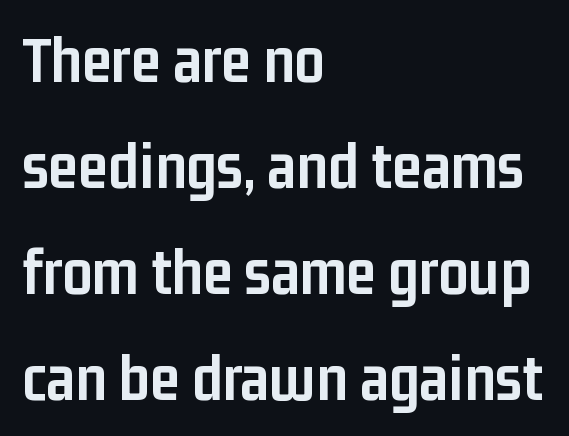
The image shows 67 px semibold, condensed sans-serif type, upright; set left-aligned, normal line spacing (1.58x), normal letter spacing, not underlined; low stroke contrast and a medium x-height.
